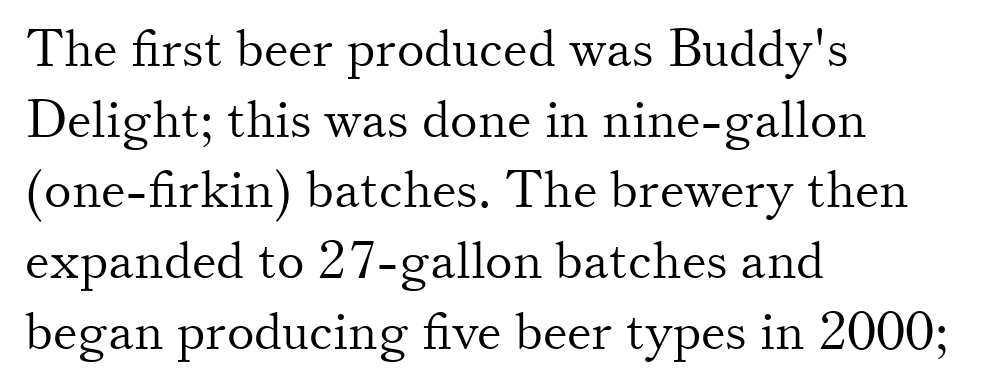
The image shows 52 px light serif type, upright; set left-aligned, normal line spacing (1.36x), normal letter spacing, not underlined; medium stroke contrast and a small x-height.
